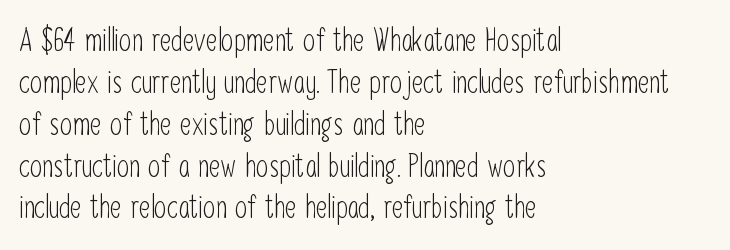
{"serif": "no", "italic": "no", "bold": "no", "weight": "light", "width": "condensed", "stroke_contrast": "low", "x_height": "medium", "monospaced": "no", "underline": "no", "align": "left", "line_spacing": "normal", "line_spacing_ratio": 1.35, "letter_spacing": "normal", "letter_spacing_em": 0.0, "glyph_px": 31}
